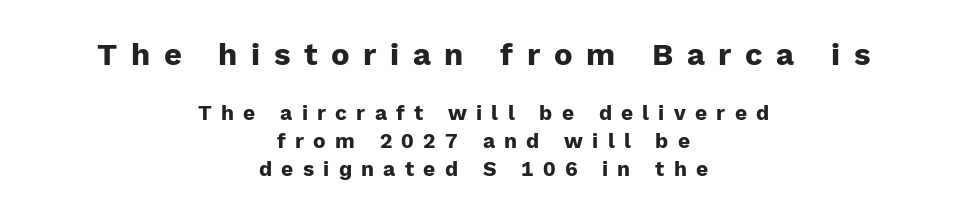
The image shows 31 px heavy sans-serif type, upright; set centered, normal line spacing (1.33x), unusually wide letter spacing (+0.44 em), not underlined; the first (top) block is 1.48x larger; low stroke contrast and a medium x-height.
